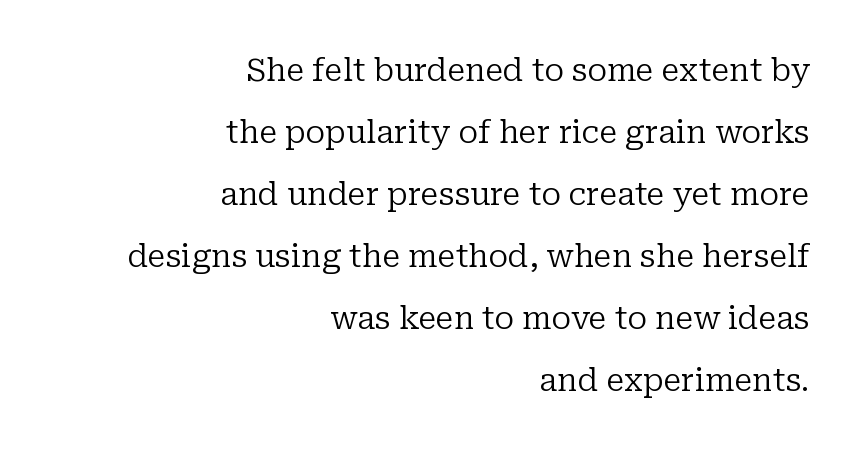
{"serif": "yes", "italic": "no", "bold": "no", "weight": "regular", "width": "normal", "stroke_contrast": "low", "x_height": "medium", "monospaced": "no", "underline": "no", "align": "right", "line_spacing": "loose", "line_spacing_ratio": 2.0, "letter_spacing": "normal", "letter_spacing_em": 0.0, "glyph_px": 31}
